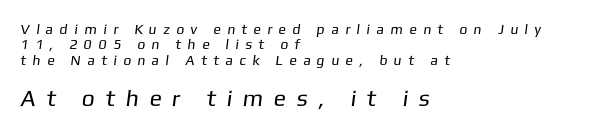
Here the glyphs are tracked loosely, breaking word shapes into spaced letters. Leftover space on each line is placed entirely after the last word. The cut favours lightness, reaching ordinary text weight at its darkest. Compared with typical paragraphs, the rows here are closer together.
